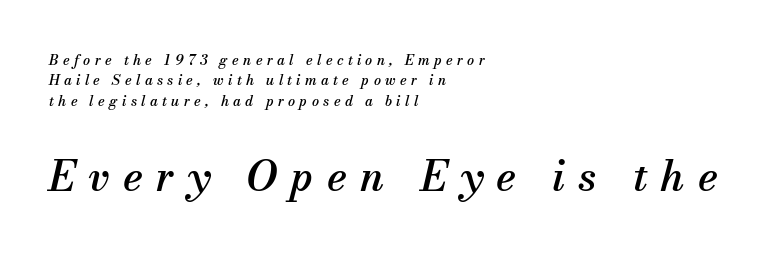
The image shows 42 px serif type, italic (leaning right); set left-aligned, normal line spacing (1.45x), unusually wide letter spacing (+0.31 em), not underlined; the second (bottom) block is 3.0x larger; medium stroke contrast and a small x-height.
